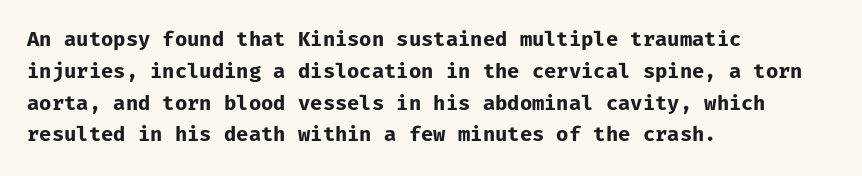
{"italic": "no", "bold": "yes", "underline": "no", "align": "left", "line_spacing": "normal", "line_spacing_ratio": 1.59, "letter_spacing": "normal", "letter_spacing_em": 0.0, "glyph_px": 20}
